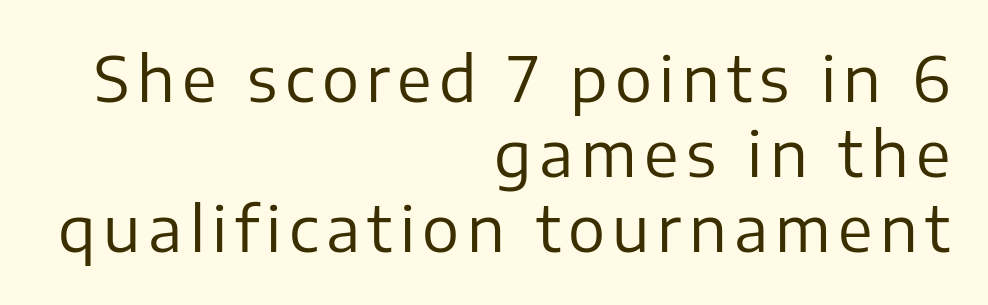
Q: Is the text bold? A: No.
Q: Is the text italic (slanted)? A: No, it is upright.
Q: Is the typeface a serif or a sans-serif typeface? A: Sans-serif.
Q: Is the text underlined? A: No.
Q: How is the paragraph aligned? A: Right-aligned.
Q: Width (condensed, normal, or wide)? A: Normal.
Q: Stroke contrast? A: Low.
Q: x-height? A: Medium.
Q: Monospaced? A: No.
